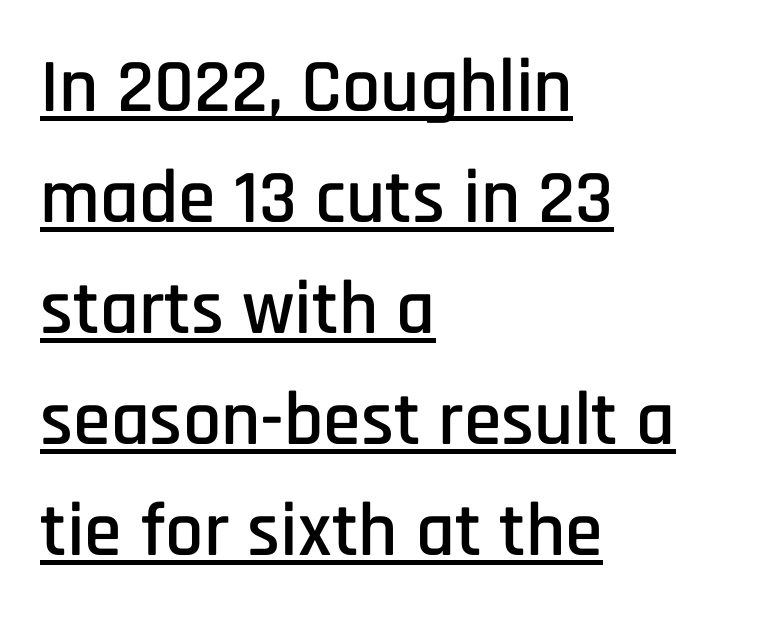
Q: Is the text italic (slanted)? A: No, it is upright.
Q: Is the typeface a serif or a sans-serif typeface? A: Sans-serif.
Q: Is the text underlined? A: Yes.
Q: How is the paragraph aligned? A: Left-aligned.
Q: Is the spacing between letters normal or unusually wide? A: Normal.
Q: Is the spacing between lines tight, normal or loose? A: Normal.
Q: Width (condensed, normal, or wide)? A: Condensed.
Q: Stroke contrast? A: Low.
Q: x-height? A: Large.
Q: Monospaced? A: No.
